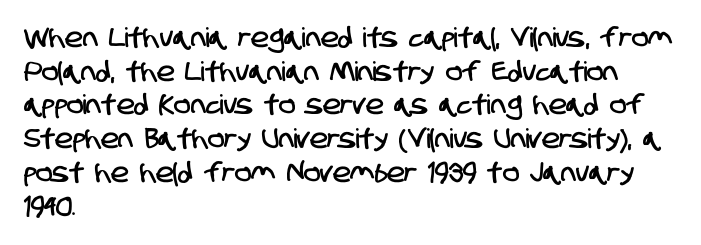
{"underline": "no", "align": "left", "line_spacing": "normal", "line_spacing_ratio": 1.25, "letter_spacing": "normal", "letter_spacing_em": 0.0, "glyph_px": 27}
